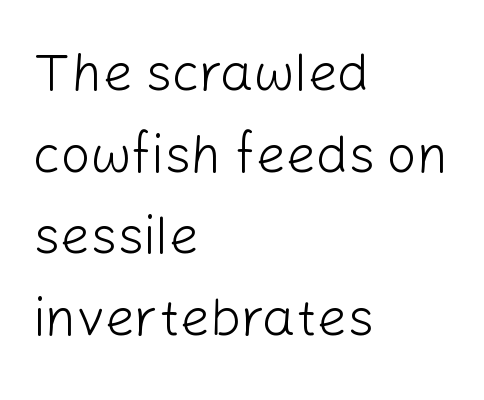
{"serif": "no", "italic": "no", "bold": "no", "weight": "light", "width": "normal", "stroke_contrast": "low", "x_height": "medium", "monospaced": "no", "underline": "no", "align": "left", "line_spacing": "normal", "line_spacing_ratio": 1.54, "letter_spacing": "normal", "letter_spacing_em": 0.0, "glyph_px": 53}
